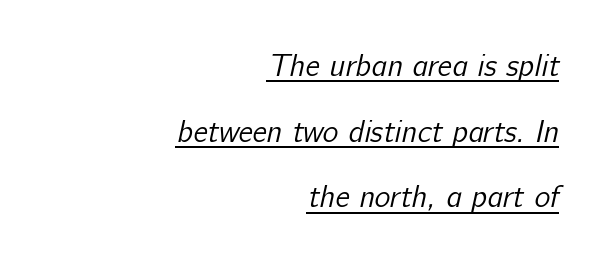
The image shows 30 px regular-weight sans-serif type; set right-aligned, loose line spacing (2.19x), normal letter spacing, underlined; low stroke contrast and a medium x-height.
